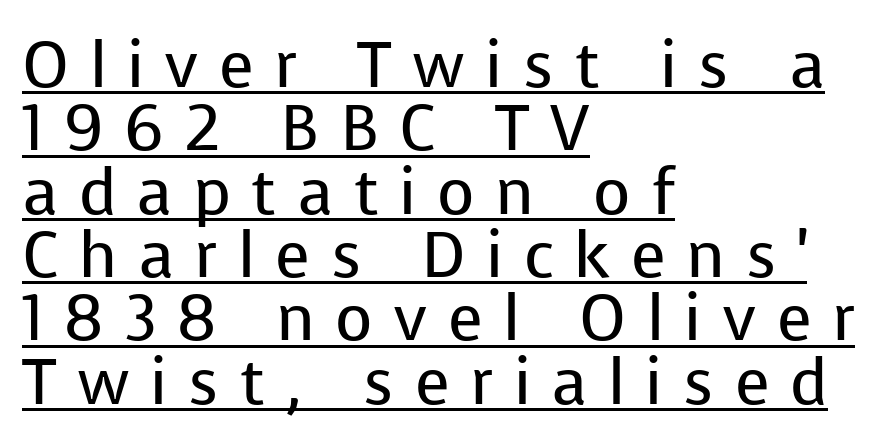
These lines have a slow, spaced-out rhythm from letter to letter. Check the space under the baseline: a stroke is drawn there. The weight tops out at a normal text grade. A typesetter would label this face a sans.
